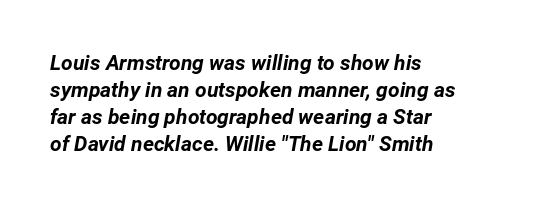
Q: Is the text bold? A: Yes.
Q: Is the text italic (slanted)? A: Yes, it leans right by about 12 degrees.
Q: Is the text underlined? A: No.
Q: How is the paragraph aligned? A: Left-aligned.
Q: Is the spacing between letters normal or unusually wide? A: Normal.
Q: Is the spacing between lines tight, normal or loose? A: Normal.
